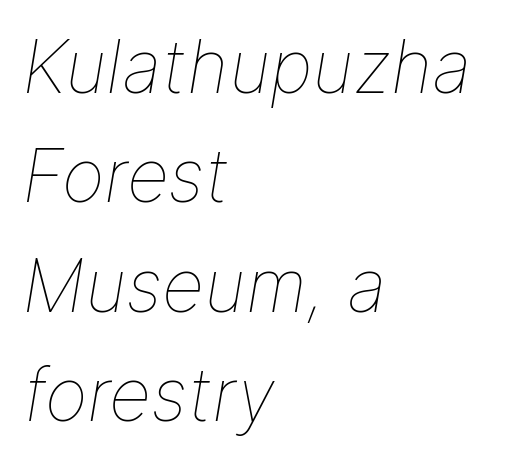
{"italic": "yes", "lean": "right", "slant_degrees": 9, "bold": "no", "weight": "thin", "width": "normal", "stroke_contrast": "low", "x_height": "medium", "monospaced": "no", "underline": "no", "align": "left", "line_spacing": "normal", "line_spacing_ratio": 1.5, "letter_spacing": "normal", "letter_spacing_em": 0.0, "glyph_px": 73}
